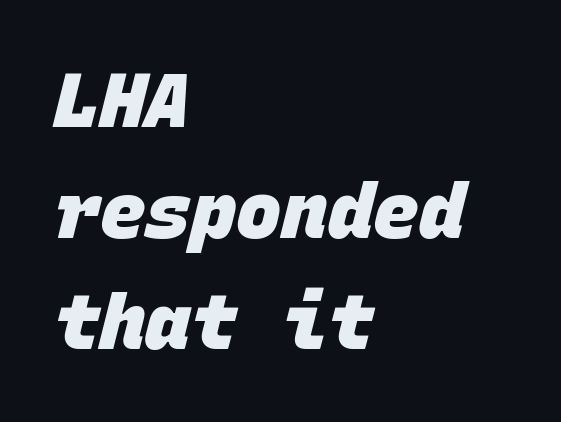
{"serif": "no", "bold": "yes", "weight": "heavy", "width": "normal", "stroke_contrast": "low", "x_height": "large", "monospaced": "yes", "underline": "no", "align": "left", "line_spacing": "normal", "line_spacing_ratio": 1.46, "letter_spacing": "normal", "letter_spacing_em": 0.0, "glyph_px": 76}
